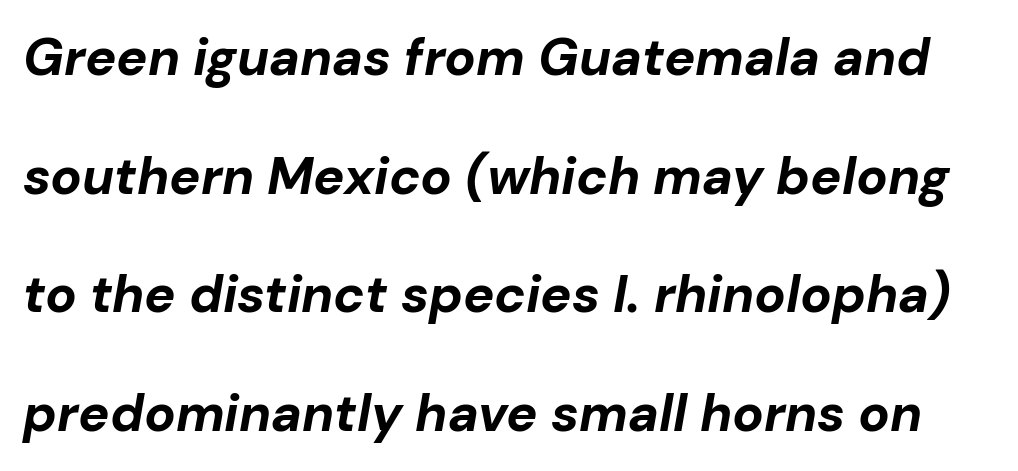
These words are printed bold, with thick strokes throughout. Tracking value appears to be zero — textbook default spacing. Does the leading feel generous? Absolutely, it's lavish. Characters are canted at an angle relative to the baseline's perpendicular.
